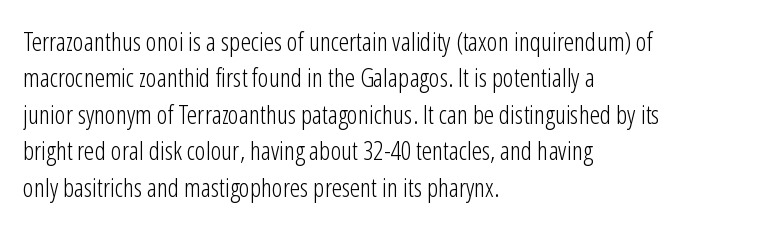
Q: Is the text bold? A: No.
Q: Is the text italic (slanted)? A: No, it is upright.
Q: Is the text underlined? A: No.
Q: How is the paragraph aligned? A: Left-aligned.
Q: Is the spacing between letters normal or unusually wide? A: Normal.
Q: Is the spacing between lines tight, normal or loose? A: Normal.
